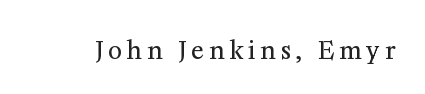
Glyph-to-glyph distance is far greater than everyday printed text. The type sits square on the baseline with zero lean. Stems and bowls with no extra thickness — not bold. Clear beneath every line of the passage.
